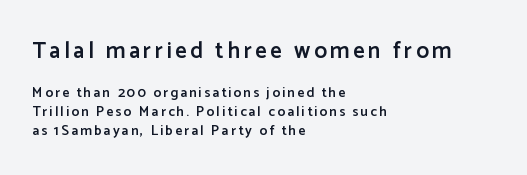
Q: Is the text bold? A: Semi-bold.
Q: Is the text italic (slanted)? A: No, it is upright.
Q: Is the text underlined? A: No.
Q: How is the paragraph aligned? A: Left-aligned.
Q: Is the spacing between lines tight, normal or loose? A: Normal.
Q: Which block of text is set in a larger size, the first (top) or the second (bottom)? A: The first (top) one.
